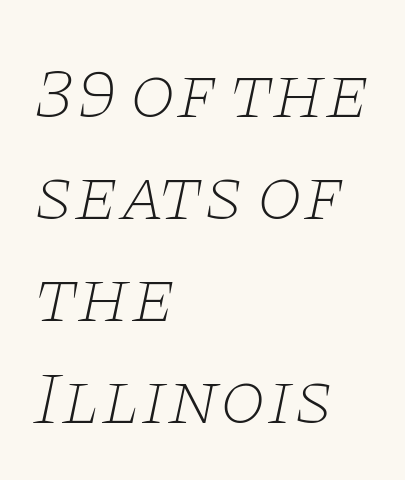
{"serif": "yes", "italic": "yes", "lean": "right", "slant_degrees": 11, "bold": "no", "weight": "thin", "width": "wide", "stroke_contrast": "low", "x_height": "large", "monospaced": "no", "underline": "no", "align": "left", "line_spacing": "normal", "line_spacing_ratio": 1.36, "letter_spacing": "normal", "letter_spacing_em": 0.0, "glyph_px": 75}
